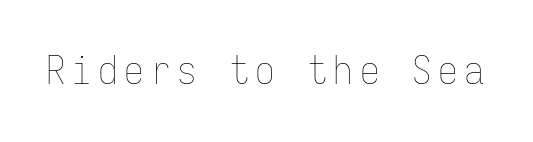
Q: Is the text bold? A: No.
Q: Is the text italic (slanted)? A: No, it is upright.
Q: Is the text underlined? A: No.
Q: Width (condensed, normal, or wide)? A: Condensed.
Q: Stroke contrast? A: Low.
Q: x-height? A: Medium.
Q: Monospaced? A: Yes.
